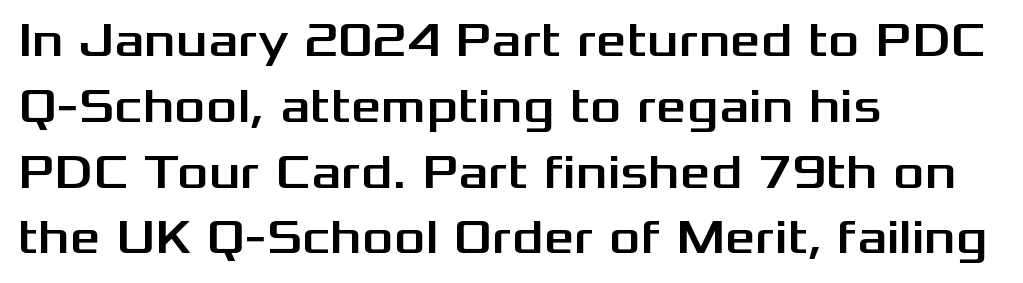
{"serif": "no", "italic": "no", "width": "wide", "stroke_contrast": "medium", "x_height": "medium", "monospaced": "no", "underline": "no", "align": "left", "line_spacing": "normal", "line_spacing_ratio": 1.37, "letter_spacing": "normal", "letter_spacing_em": 0.0, "glyph_px": 48}
